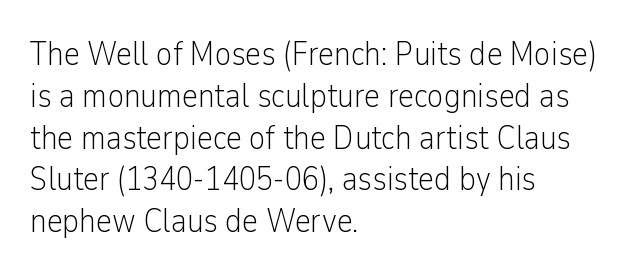
The image shows 34 px light, condensed sans-serif type, upright; set left-aligned, line spacing 1.23x, normal letter spacing, not underlined; low stroke contrast and a medium x-height.
